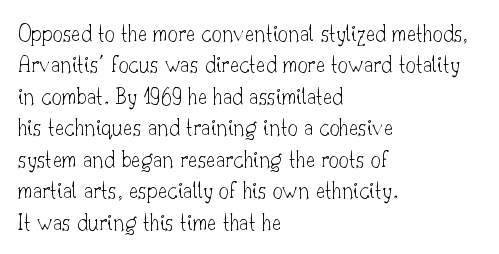
No letter is thick-stroked: the sample isn't bold. This is roman type, the default non-slanted kind. One glance says typical: line gaps are just what's usual. Plain, unruled lines of type. This sample is left-justified, so line endings fall wherever the words run out.
